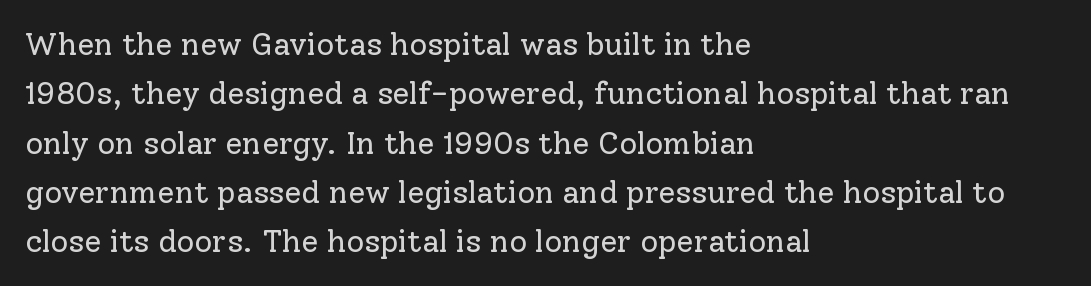
The image shows 31 px regular-weight serif type, upright; set left-aligned, normal line spacing (1.59x), normal letter spacing, not underlined; low stroke contrast and a medium x-height.
